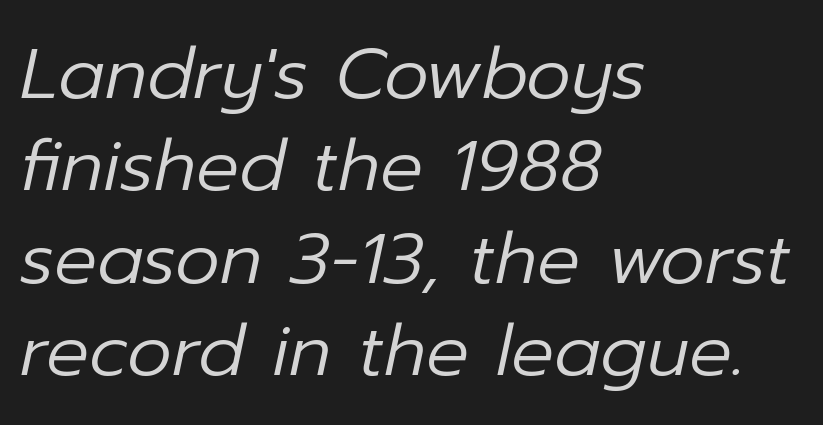
The space between consecutive lines is moderate. Varying glyph widths throughout — classic text-font behaviour. The passage shown is not underscored anywhere. Here the glyphs are tracked normally, forming tight word shapes. Nothing heavy about these letters — not bold at all. Teacher's note: observe the even left margin — that is flush-left alignment.
